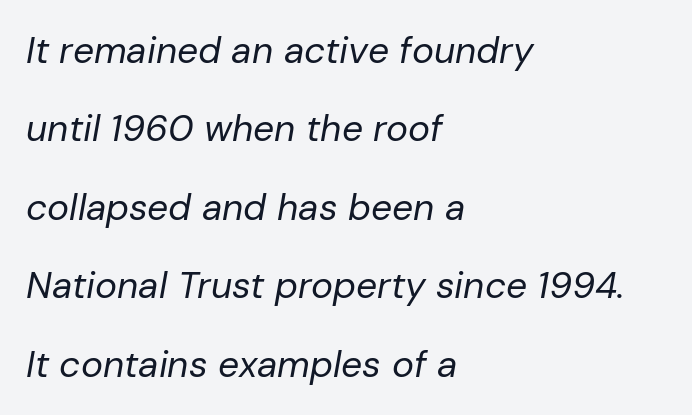
Q: Is the text bold? A: No.
Q: Is the text italic (slanted)? A: Yes, it leans right by about 10 degrees.
Q: Is the text underlined? A: No.
Q: How is the paragraph aligned? A: Left-aligned.
Q: Is the spacing between letters normal or unusually wide? A: Normal.
Q: Is the spacing between lines tight, normal or loose? A: Loose.
Q: Width (condensed, normal, or wide)? A: Normal.
Q: Stroke contrast? A: Low.
Q: x-height? A: Medium.
Q: Monospaced? A: No.
